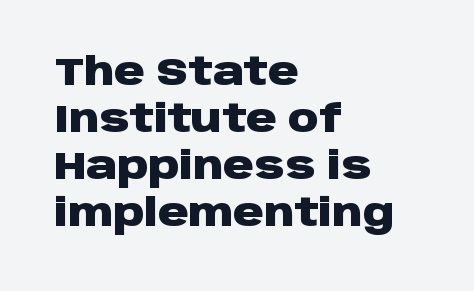
The letters stand straight up with perfectly vertical stems. Summary of weight: heavy, a full bold. Here the glyphs are tracked normally, forming tight word shapes. These lines are set flush left with a ragged right edge. The type family on display is of the sans-serif kind.
